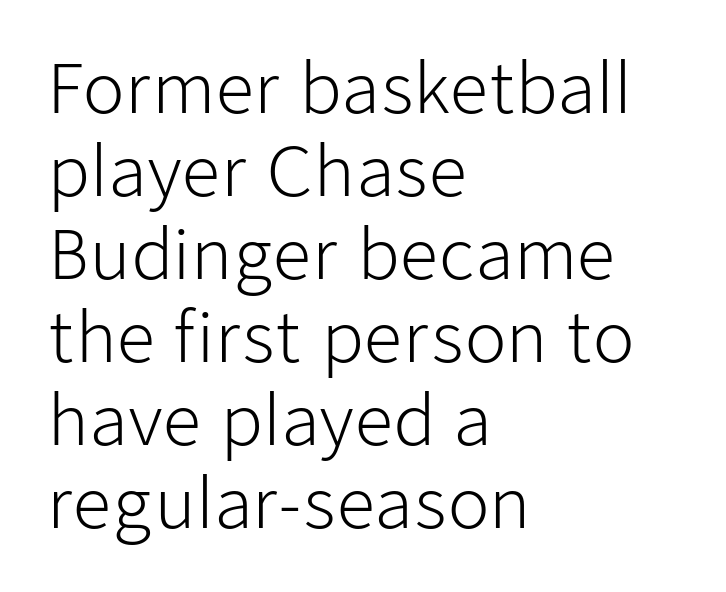
You could not count columns in this text — the font is proportionally spaced. Type without underlining. How are the letters spaced? Ordinarily, with no added tracking. Each line starts at the same left margin while the right side varies. Nothing sits at the stroke ends, so this counts as sans-serif. You can tell it's not italic because the verticals are truly vertical.
